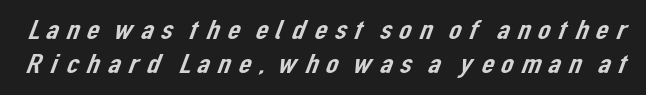
Q: Is the typeface a serif or a sans-serif typeface? A: Sans-serif.
Q: Is the text underlined? A: No.
Q: Width (condensed, normal, or wide)? A: Normal.
Q: Stroke contrast? A: Low.
Q: x-height? A: Medium.
Q: Monospaced? A: No.
